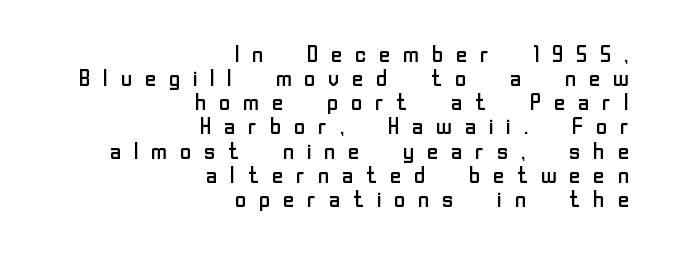
{"italic": "no", "bold": "no", "underline": "no", "align": "right", "line_spacing": "tight", "line_spacing_ratio": 1.05, "letter_spacing": "wide", "letter_spacing_em": 0.46, "glyph_px": 23}
